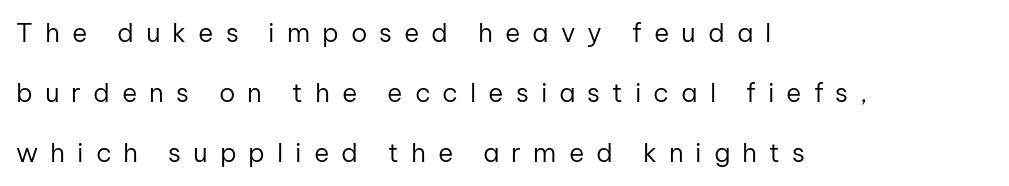
The image shows 26 px text type, upright; set left-aligned, loose line spacing (2.31x), unusually wide letter spacing (+0.46 em), not underlined.
